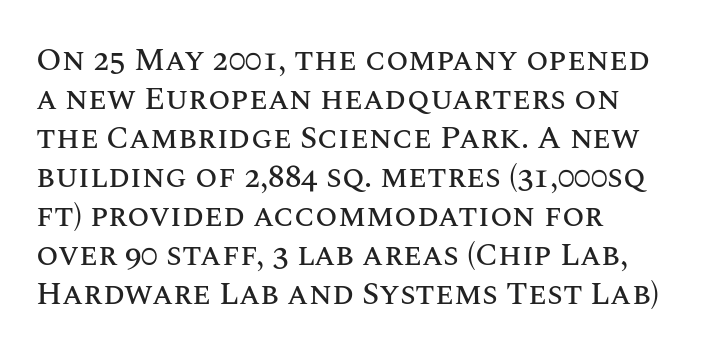
{"italic": "no", "width": "normal", "stroke_contrast": "medium", "x_height": "large", "monospaced": "no", "underline": "no", "align": "left", "line_spacing_ratio": 1.22, "letter_spacing": "normal", "letter_spacing_em": 0.0, "glyph_px": 32}
